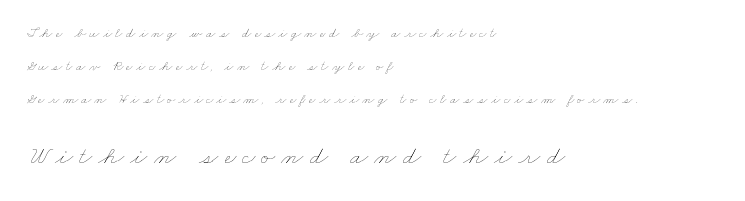
{"bold": "no", "underline": "no", "align": "left", "line_spacing": "loose", "line_spacing_ratio": 2.34, "letter_spacing": "wide", "letter_spacing_em": 0.23, "larger_block": "second", "size_ratio": 1.86, "glyph_px": 26}
